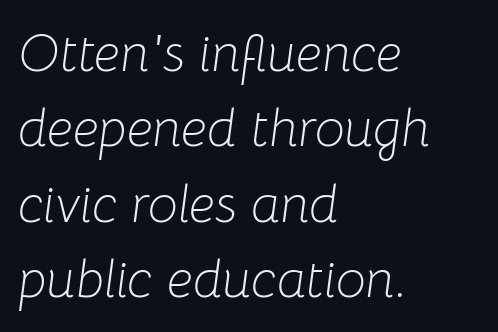
No word sits above an underline. The whole block is typeset with a tilt. The letters look calm and open, with moderate or lighter stems. These lines sit exactly where default settings would place them.
